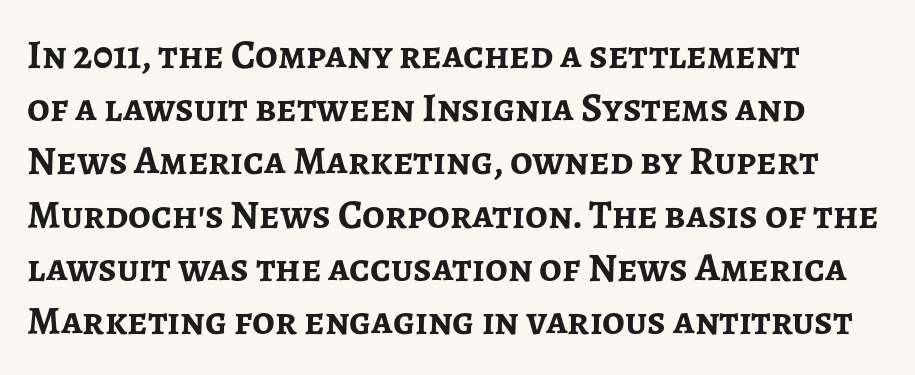
Q: Is the text bold? A: Yes.
Q: Is the text italic (slanted)? A: No, it is upright.
Q: Is the typeface a serif or a sans-serif typeface? A: Sans-serif.
Q: Is the text underlined? A: No.
Q: How is the paragraph aligned? A: Left-aligned.
Q: Is the spacing between letters normal or unusually wide? A: Normal.
Q: Is the spacing between lines tight, normal or loose? A: Normal.
Q: Width (condensed, normal, or wide)? A: Normal.
Q: Stroke contrast? A: Low.
Q: x-height? A: Medium.
Q: Monospaced? A: No.
